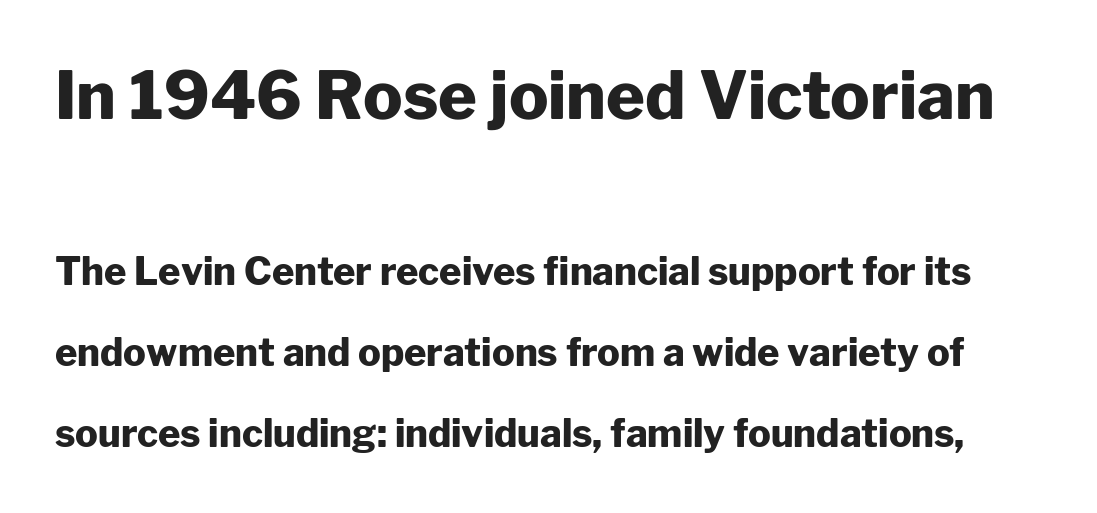
Q: Is the text bold? A: Yes.
Q: Is the text italic (slanted)? A: No, it is upright.
Q: Is the typeface a serif or a sans-serif typeface? A: Sans-serif.
Q: Is the text underlined? A: No.
Q: Is the spacing between letters normal or unusually wide? A: Normal.
Q: Is the spacing between lines tight, normal or loose? A: Loose.
Q: Which block of text is set in a larger size, the first (top) or the second (bottom)? A: The first (top) one.
Q: Width (condensed, normal, or wide)? A: Normal.
Q: Stroke contrast? A: Low.
Q: x-height? A: Medium.
Q: Monospaced? A: No.
